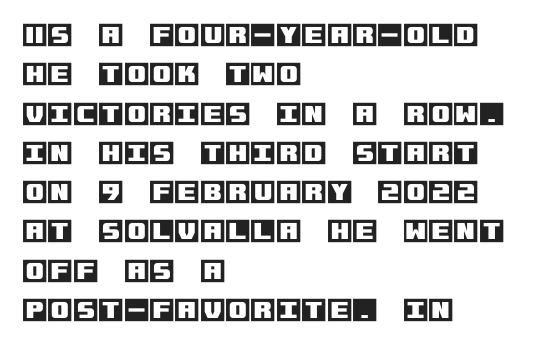
Q: Is the text italic (slanted)? A: No, it is upright.
Q: Is the text underlined? A: No.
Q: How is the paragraph aligned? A: Left-aligned.
Q: Is the spacing between letters normal or unusually wide? A: Normal.
Q: Is the spacing between lines tight, normal or loose? A: Normal.
